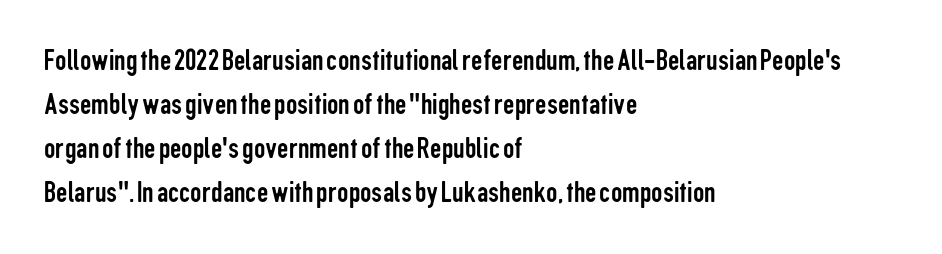
How would I describe the line gaps? Plain and ordinary. No italicization has been applied; the sample stays upright. This reads as an unemphasized weight, regular at the heaviest. A clean baseline with only descenders dipping below it.
